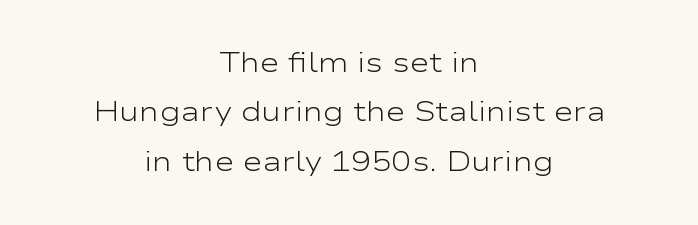
The strokes carry an ordinary text weight at most. These lines were composed using upright roman letters. The typesetter chose a symmetrical, centered arrangement here. Caption: standard tracking, unaltered. Honestly, there is no underline to notice here at all.
